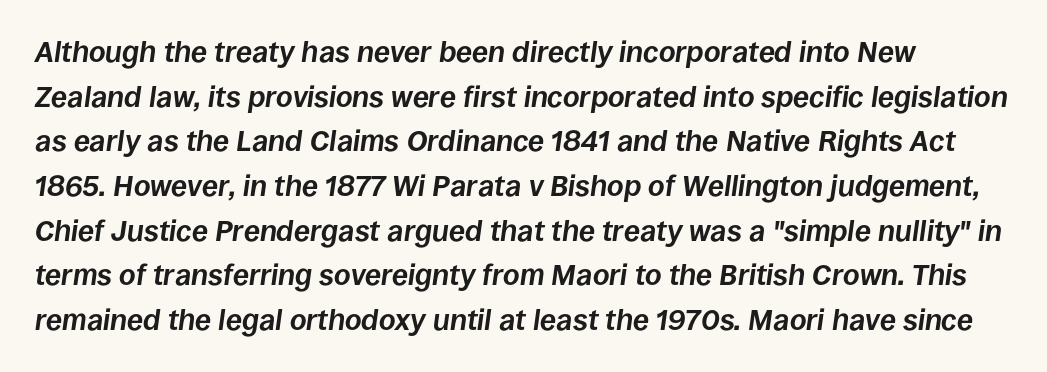
Q: Is the text bold? A: Yes.
Q: Is the text italic (slanted)? A: Yes, it leans right by about 8 degrees.
Q: Is the text underlined? A: No.
Q: Is the spacing between letters normal or unusually wide? A: Normal.
Q: Is the spacing between lines tight, normal or loose? A: Normal.
Q: Width (condensed, normal, or wide)? A: Normal.
Q: Stroke contrast? A: Low.
Q: x-height? A: Large.
Q: Monospaced? A: No.
